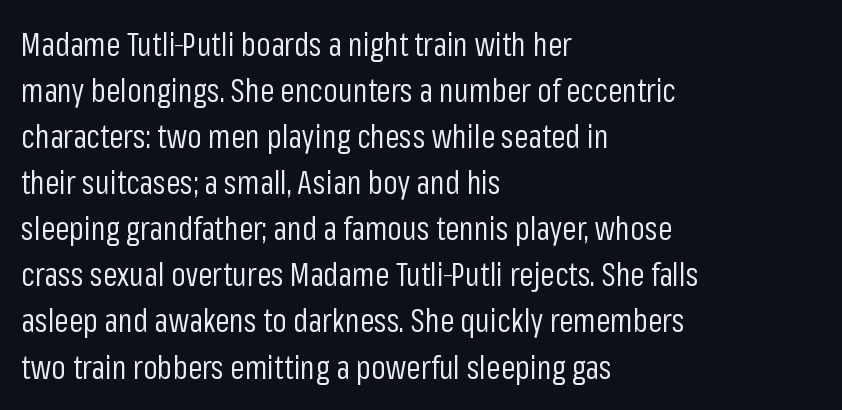
Q: Is the text bold? A: No.
Q: Is the text italic (slanted)? A: No, it is upright.
Q: Is the typeface a serif or a sans-serif typeface? A: Sans-serif.
Q: Is the text underlined? A: No.
Q: How is the paragraph aligned? A: Left-aligned.
Q: Is the spacing between letters normal or unusually wide? A: Normal.
Q: Is the spacing between lines tight, normal or loose? A: Normal.
Q: Width (condensed, normal, or wide)? A: Condensed.
Q: Stroke contrast? A: Low.
Q: x-height? A: Medium.
Q: Monospaced? A: No.
